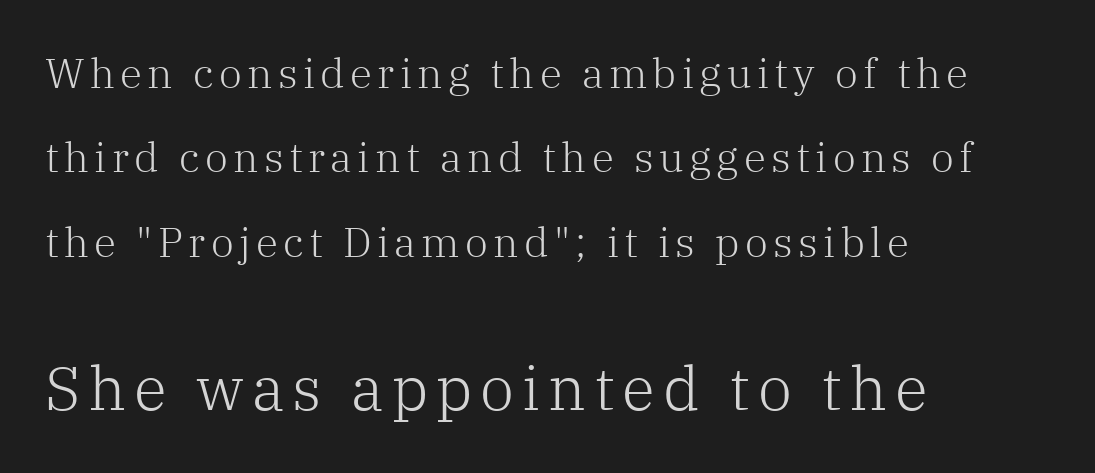
Q: Is the text bold? A: No.
Q: Is the text italic (slanted)? A: No, it is upright.
Q: Is the typeface a serif or a sans-serif typeface? A: Serif.
Q: Is the text underlined? A: No.
Q: How is the paragraph aligned? A: Left-aligned.
Q: Is the spacing between lines tight, normal or loose? A: Loose.
Q: Which block of text is set in a larger size, the first (top) or the second (bottom)? A: The second (bottom) one.
Q: Width (condensed, normal, or wide)? A: Normal.
Q: Stroke contrast? A: Low.
Q: x-height? A: Medium.
Q: Monospaced? A: No.
